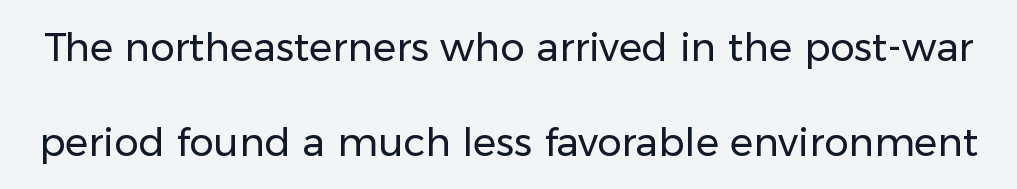
{"serif": "no", "italic": "no", "bold": "no", "weight": "regular", "width": "normal", "stroke_contrast": "low", "x_height": "medium", "monospaced": "no", "underline": "no", "line_spacing": "loose", "line_spacing_ratio": 2.43, "letter_spacing": "normal", "letter_spacing_em": 0.0, "glyph_px": 39}
